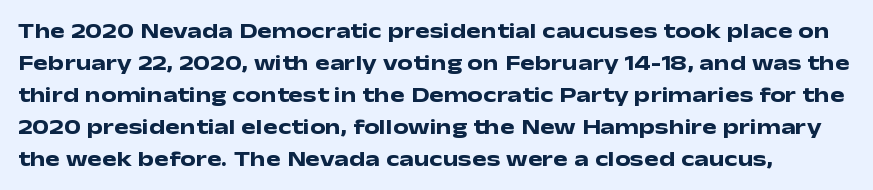
The image shows 22 px bold type, upright; set normal line spacing (1.46x), normal letter spacing, not underlined.
